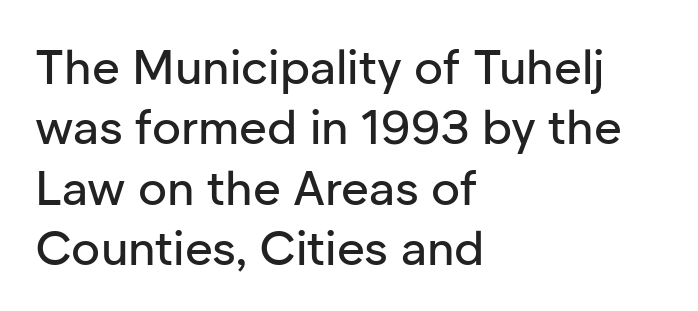
Quick note: underline off. Posture: straight, roman, zero tilt. The block of text has a typical density, with ordinary space between rows. Serif or sans? Sans — the stroke terminals are bare. Inter-character spacing is left at the font's built-in metrics.
